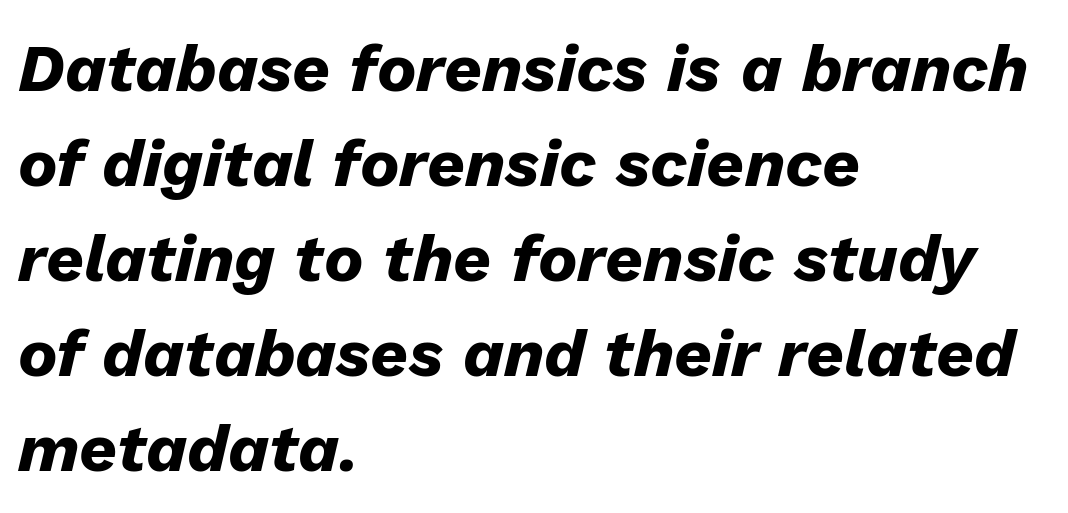
Caption: standard tracking, unaltered. Does the lettering tilt? It does — this is italic. Each letter keeps its own natural width here, so spacing adapts to shape. A dark, heavy texture on the line: the type is bold.
